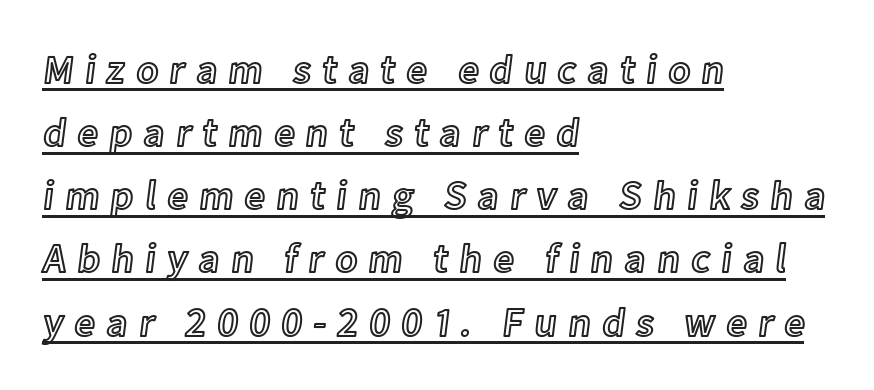
Q: Is the text italic (slanted)? A: Yes.
Q: Is the text underlined? A: Yes.
Q: How is the paragraph aligned? A: Left-aligned.
Q: Is the spacing between letters normal or unusually wide? A: Unusually wide.
Q: Is the spacing between lines tight, normal or loose? A: Normal.
Q: Width (condensed, normal, or wide)? A: Normal.
Q: x-height? A: Medium.
Q: Monospaced? A: No.
